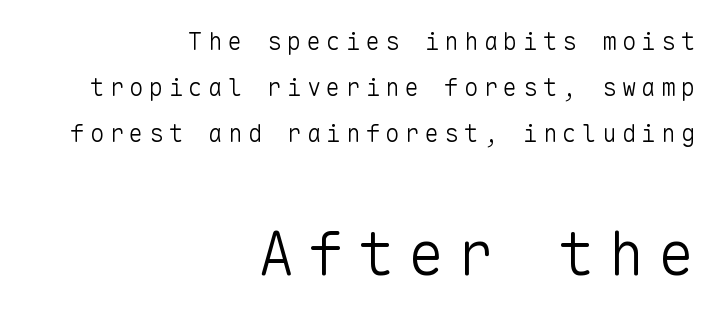
The specimen omits any rule beneath the text block's lines. This layout puts the modest block above and the oversized block below. Summary of vertical rhythm: relaxed, with wide interline spacing. Regarding serifs, this sample does without them. Characters follow at a spacing far wider than the type designer built in. Heft: none added — not bold.
